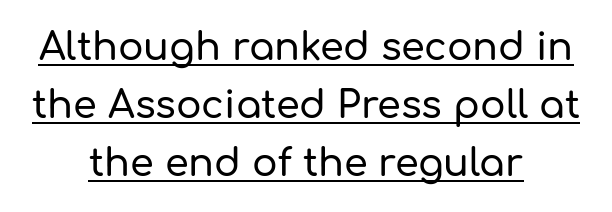
Nope, no serifs anywhere on these letters. Each line is balanced around a shared central axis. The letterforms sit shoulder to shoulder at normal distance. This is roman type, the default non-slanted kind.
